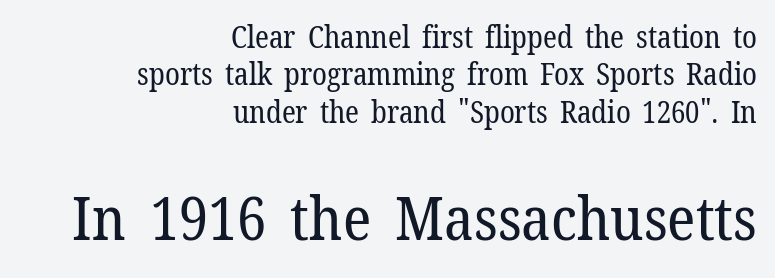
Q: Is the text bold? A: No.
Q: Is the text italic (slanted)? A: No, it is upright.
Q: Is the typeface a serif or a sans-serif typeface? A: Serif.
Q: Is the text underlined? A: No.
Q: How is the paragraph aligned? A: Right-aligned.
Q: Is the spacing between letters normal or unusually wide? A: Normal.
Q: Is the spacing between lines tight, normal or loose? A: Normal.
Q: Which block of text is set in a larger size, the first (top) or the second (bottom)? A: The second (bottom) one.
Q: Width (condensed, normal, or wide)? A: Normal.
Q: Stroke contrast? A: Low.
Q: x-height? A: Medium.
Q: Monospaced? A: No.
